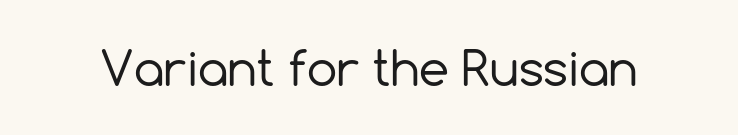
Q: Is the text bold? A: No.
Q: Is the text italic (slanted)? A: No, it is upright.
Q: Is the typeface a serif or a sans-serif typeface? A: Sans-serif.
Q: Is the text underlined? A: No.
Q: Is the spacing between letters normal or unusually wide? A: Normal.
Q: Width (condensed, normal, or wide)? A: Normal.
Q: x-height? A: Medium.
Q: Monospaced? A: No.
